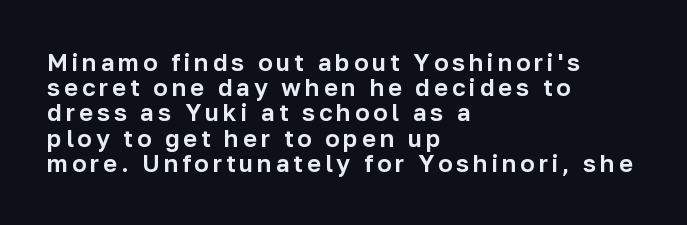
The image shows 24 px text type, upright; set left-aligned, tight line spacing (1.05x), not underlined.
